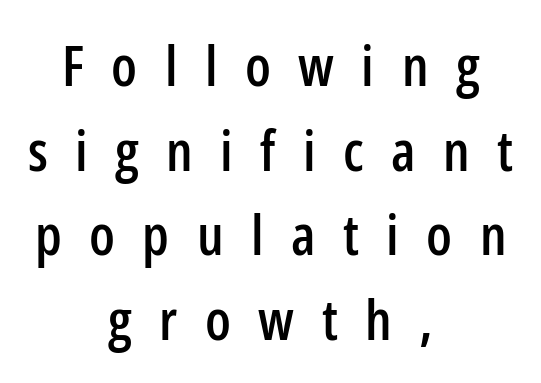
The image shows 56 px condensed sans-serif type, upright; set centered, normal line spacing (1.51x), unusually wide letter spacing (+0.49 em), not underlined; low stroke contrast and a medium x-height.
